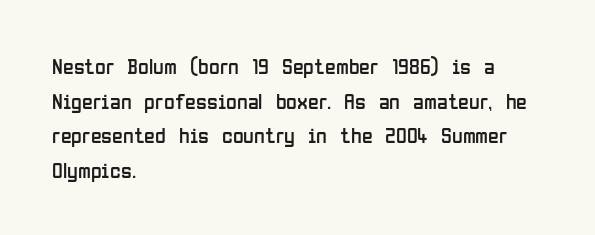
{"italic": "no", "bold": "no", "underline": "no", "align": "left", "line_spacing": "normal", "line_spacing_ratio": 1.57, "letter_spacing": "normal", "letter_spacing_em": 0.0, "glyph_px": 22}
